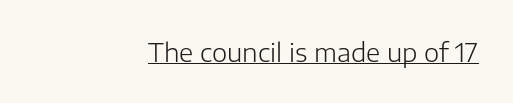
A roman cut, with each character standing at attention. The typesetter chose a ragged-left arrangement here. Look at the tracking — it's just the regular setting, nothing added. Vertical stems look standard width or narrower in stroke.
